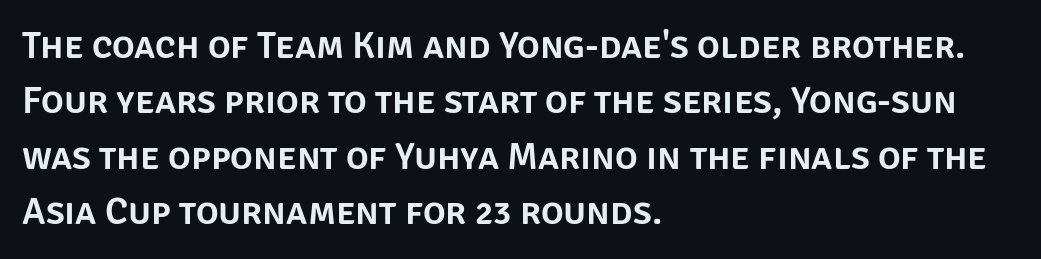
Q: Is the text italic (slanted)? A: No, it is upright.
Q: Is the typeface a serif or a sans-serif typeface? A: Sans-serif.
Q: Is the text underlined? A: No.
Q: How is the paragraph aligned? A: Left-aligned.
Q: Is the spacing between letters normal or unusually wide? A: Normal.
Q: Is the spacing between lines tight, normal or loose? A: Normal.
Q: Width (condensed, normal, or wide)? A: Normal.
Q: Stroke contrast? A: Low.
Q: x-height? A: Large.
Q: Monospaced? A: No.
